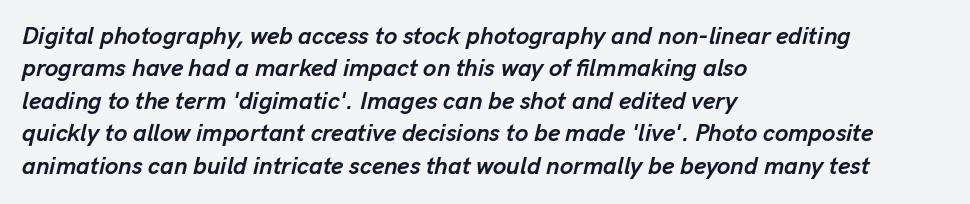
{"italic": "yes", "lean": "right", "slant_degrees": 13, "bold": "yes", "underline": "no", "align": "left", "line_spacing": "normal", "line_spacing_ratio": 1.35, "letter_spacing": "normal", "letter_spacing_em": 0.0, "glyph_px": 24}
